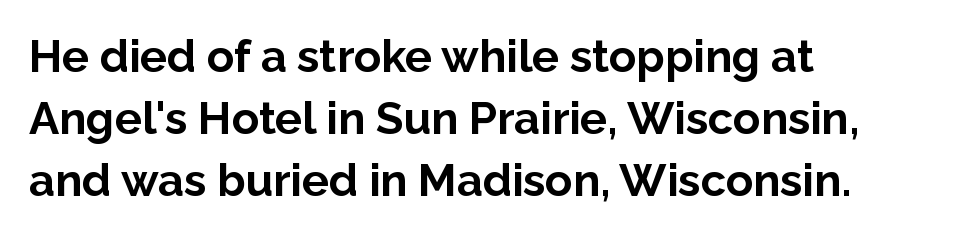
{"serif": "no", "italic": "no", "bold": "yes", "weight": "bold", "width": "normal", "stroke_contrast": "low", "x_height": "medium", "monospaced": "no", "underline": "no", "align": "left", "line_spacing": "normal", "line_spacing_ratio": 1.38, "letter_spacing": "normal", "letter_spacing_em": 0.0, "glyph_px": 45}
